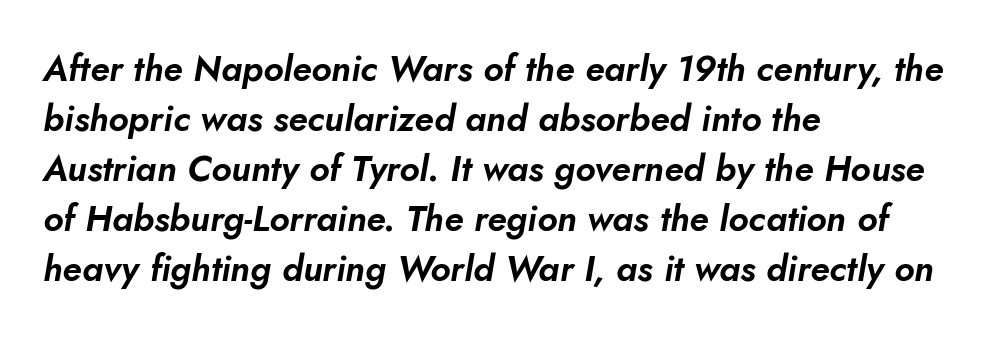
How are the letters spaced? Ordinarily, with no added tracking. Style check: oblique. Leftover space on each line is placed entirely after the last word. Reading down the column, the eye jumps a familiar distance to each next line. Do the characters align in a grid? No, the font is proportional.
